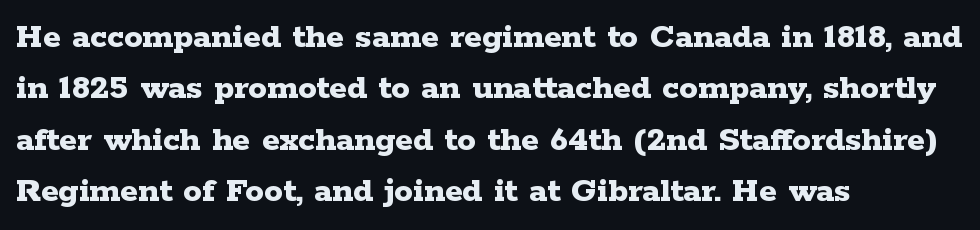
{"serif": "yes", "italic": "no", "bold": "yes", "weight": "bold", "width": "wide", "stroke_contrast": "low", "x_height": "medium", "monospaced": "no", "underline": "no", "align": "left", "line_spacing": "normal", "line_spacing_ratio": 1.39, "letter_spacing": "normal", "letter_spacing_em": 0.0, "glyph_px": 37}
